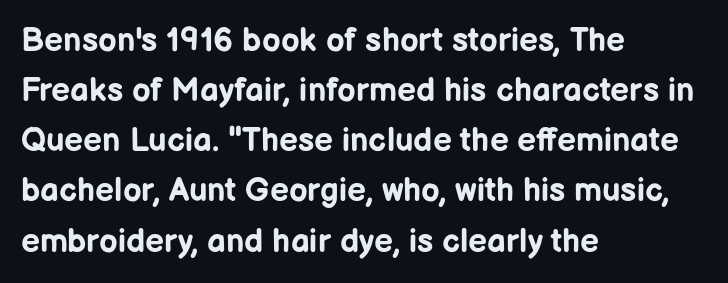
Any mark beneath the type? The region is blank. Posture: upright roman. Caption: standard tracking, unaltered. A typesetter would label this face a sans. Regular leading.
